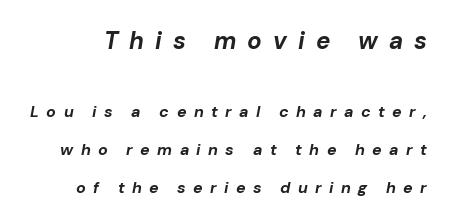
Q: Is the text bold? A: Yes.
Q: Is the text italic (slanted)? A: Yes, it leans right by about 10 degrees.
Q: Is the text underlined? A: No.
Q: Is the spacing between letters normal or unusually wide? A: Unusually wide.
Q: Is the spacing between lines tight, normal or loose? A: Loose.
Q: Which block of text is set in a larger size, the first (top) or the second (bottom)? A: The first (top) one.
